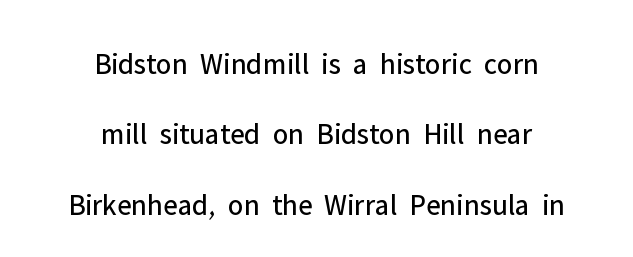
Unbolded letterforms with no extra heft. Italic: no, the glyphs are upright roman. Tracking here is standard; glyphs follow each other at the usual distance. Looks like regular typesetting: each glyph gets only the width it needs.
